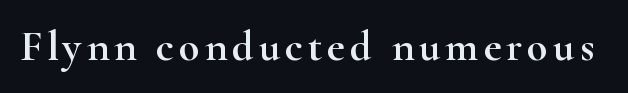
The image shows 43 px wide serif type, upright; set not underlined; high stroke contrast and a small x-height.
